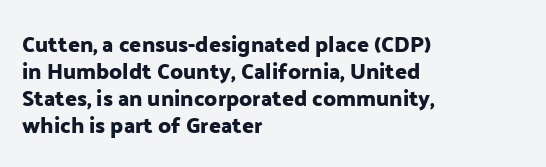
Q: Is the text italic (slanted)? A: No, it is upright.
Q: Is the text underlined? A: No.
Q: How is the paragraph aligned? A: Left-aligned.
Q: Is the spacing between letters normal or unusually wide? A: Normal.
